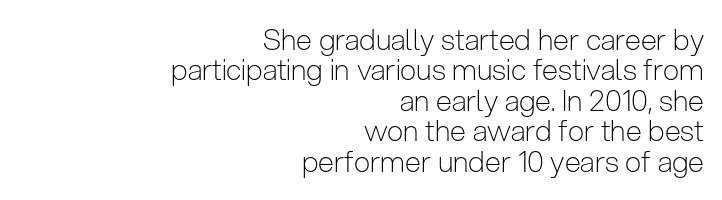
Note the varied advance widths — an 'i' is clearly narrower than an 'm'. Decoration check: the copy has no underline. Line endings align vertically; line beginnings do not. The characters are drawn with everyday or finer stroke widths.
